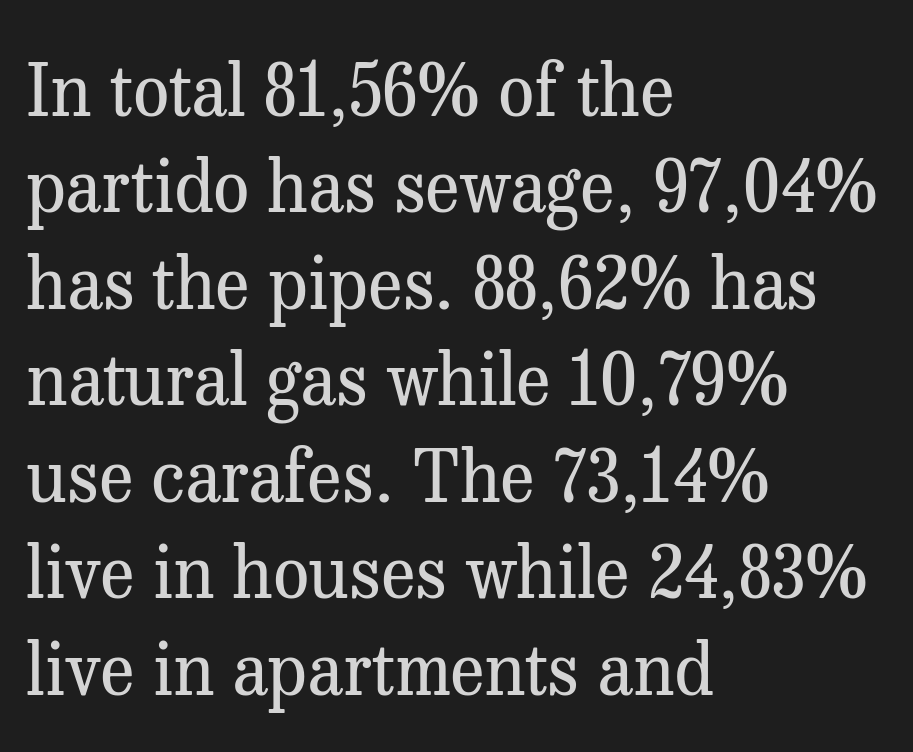
Q: Is the text bold? A: No.
Q: Is the text italic (slanted)? A: No, it is upright.
Q: Is the typeface a serif or a sans-serif typeface? A: Serif.
Q: Is the text underlined? A: No.
Q: How is the paragraph aligned? A: Left-aligned.
Q: Is the spacing between letters normal or unusually wide? A: Normal.
Q: Is the spacing between lines tight, normal or loose? A: Normal.
Q: Width (condensed, normal, or wide)? A: Normal.
Q: Stroke contrast? A: Medium.
Q: x-height? A: Medium.
Q: Monospaced? A: No.
